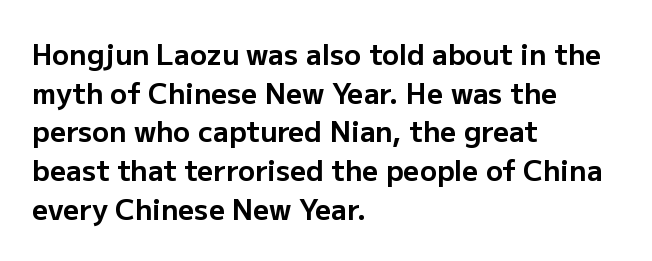
Decoration check: the copy has no underline. The typesetting leans heavy: a genuine bold. Is the block centered? No — it sits flush against the left margin. Horizontal bands of white between lines are of average thickness.
